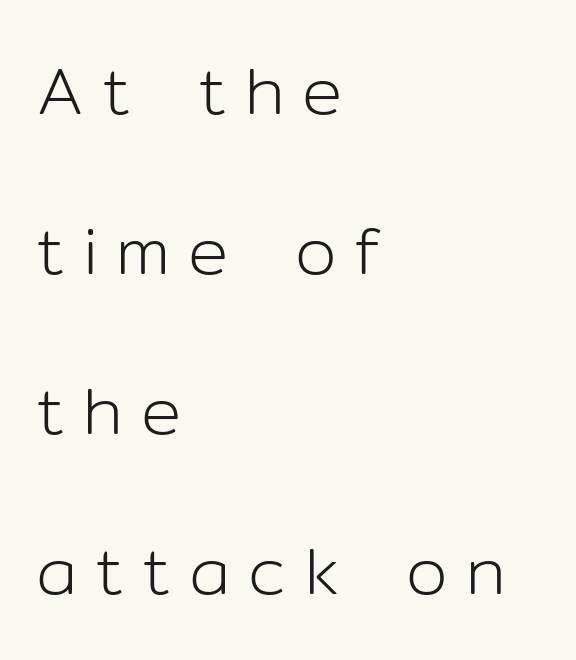
{"serif": "no", "italic": "no", "bold": "no", "weight": "light", "width": "normal", "stroke_contrast": "low", "x_height": "medium", "monospaced": "no", "underline": "no", "align": "left", "line_spacing": "loose", "line_spacing_ratio": 2.39, "letter_spacing": "wide", "letter_spacing_em": 0.27, "glyph_px": 67}
